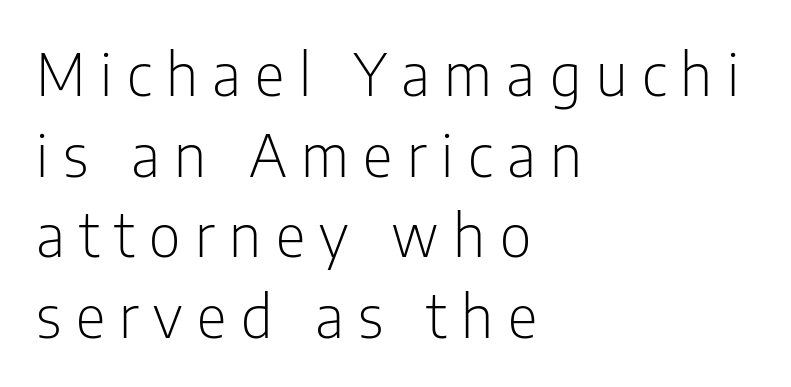
Q: Is the text bold? A: No.
Q: Is the text italic (slanted)? A: No, it is upright.
Q: Is the typeface a serif or a sans-serif typeface? A: Sans-serif.
Q: Is the text underlined? A: No.
Q: How is the paragraph aligned? A: Left-aligned.
Q: Is the spacing between letters normal or unusually wide? A: Unusually wide.
Q: Is the spacing between lines tight, normal or loose? A: Normal.
Q: Width (condensed, normal, or wide)? A: Condensed.
Q: Stroke contrast? A: Low.
Q: x-height? A: Medium.
Q: Monospaced? A: No.
